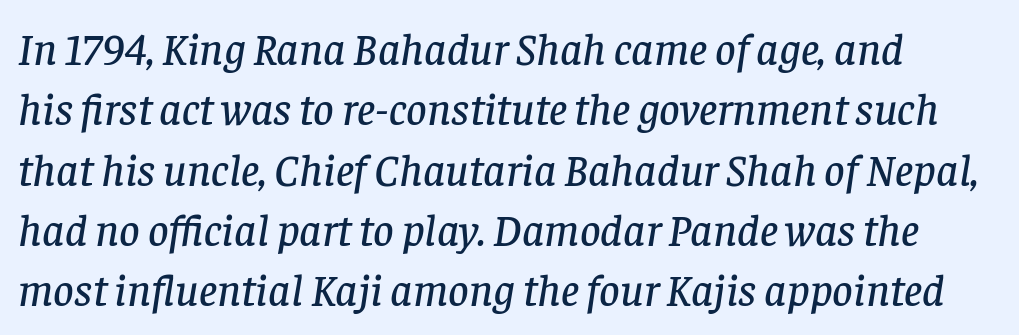
Q: Is the text italic (slanted)? A: Yes, it leans right by about 8 degrees.
Q: Is the typeface a serif or a sans-serif typeface? A: Serif.
Q: Is the text underlined? A: No.
Q: Is the spacing between letters normal or unusually wide? A: Normal.
Q: Is the spacing between lines tight, normal or loose? A: Normal.
Q: Width (condensed, normal, or wide)? A: Normal.
Q: Stroke contrast? A: Low.
Q: x-height? A: Large.
Q: Monospaced? A: No.
